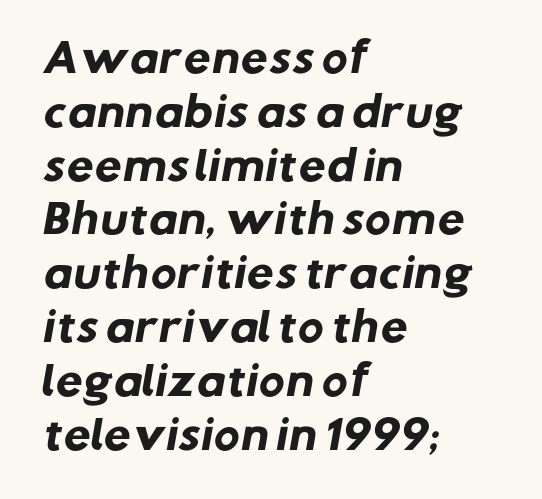
Looks like regular typesetting: each glyph gets only the width it needs. The type is set solid horizontally, with unmodified tracking. Notice how the passage keeps a crisp vertical edge on the left only. The passage shown is typeset with a sans-serif family. The glyphs are unaccompanied by any horizontal stroke below them. Caption: bold face, heavy strokes.
